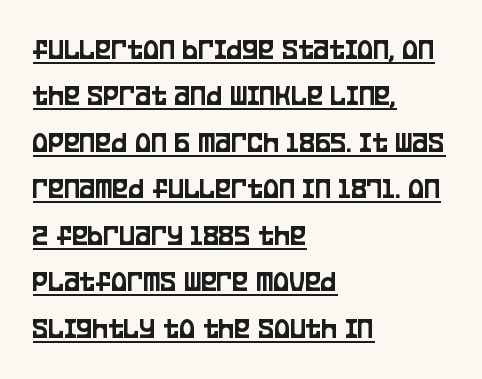
{"serif": "no", "italic": "no", "width": "condensed", "stroke_contrast": "low", "x_height": "large", "monospaced": "no", "underline": "yes", "align": "left", "line_spacing": "normal", "line_spacing_ratio": 1.55, "letter_spacing": "normal", "letter_spacing_em": 0.0, "glyph_px": 30}
